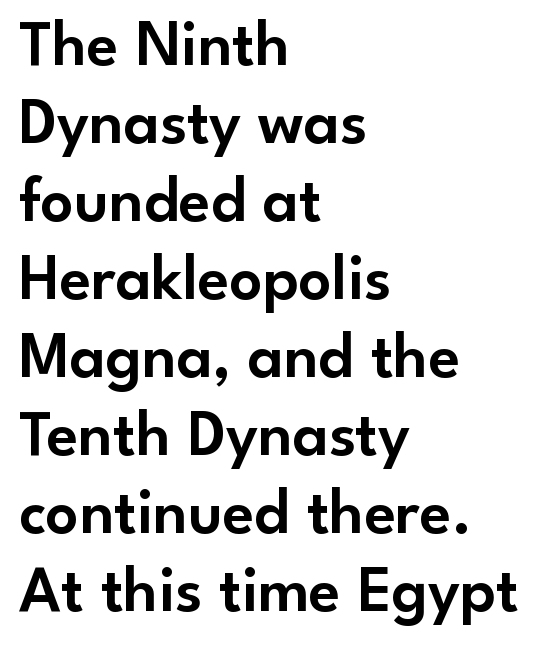
{"serif": "no", "italic": "no", "width": "normal", "stroke_contrast": "low", "x_height": "small", "monospaced": "no", "underline": "no", "align": "left", "line_spacing_ratio": 1.2, "letter_spacing": "normal", "letter_spacing_em": 0.0, "glyph_px": 65}
